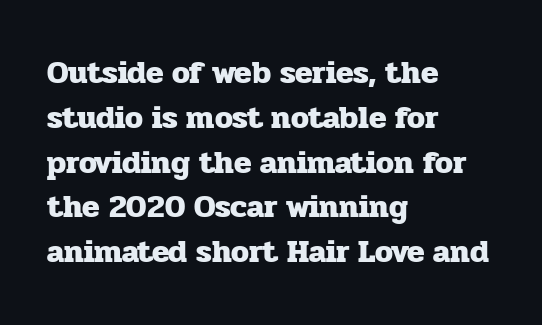
The passage is arranged the way most books set body copy — flush left. The horizontal fit of the characters is conventional and even. Plenty of ink on the page — the face is bold. You could not count columns in this text — the font is proportionally spaced. Little horizontal feet cap the strokes, marking this as serif type.
